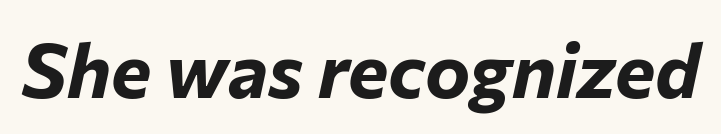
You'd pick this weight for a headline — it's a proper bold. Style check: oblique. The strip under each line holds only bare page. Do the characters align in a grid? No, the font is proportional. Students, note that the glyphs here touch the page at normal intervals.
